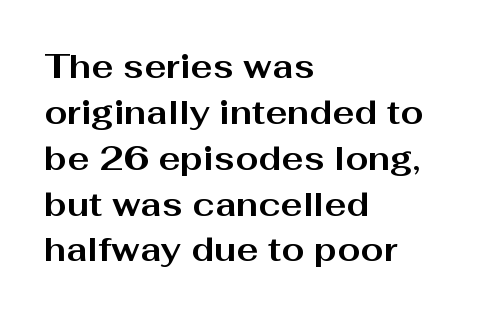
Q: Is the text bold? A: Yes.
Q: Is the text italic (slanted)? A: No, it is upright.
Q: Is the typeface a serif or a sans-serif typeface? A: Sans-serif.
Q: Is the text underlined? A: No.
Q: How is the paragraph aligned? A: Left-aligned.
Q: Is the spacing between letters normal or unusually wide? A: Normal.
Q: Is the spacing between lines tight, normal or loose? A: Normal.
Q: Width (condensed, normal, or wide)? A: Wide.
Q: Stroke contrast? A: Medium.
Q: x-height? A: Medium.
Q: Monospaced? A: No.
